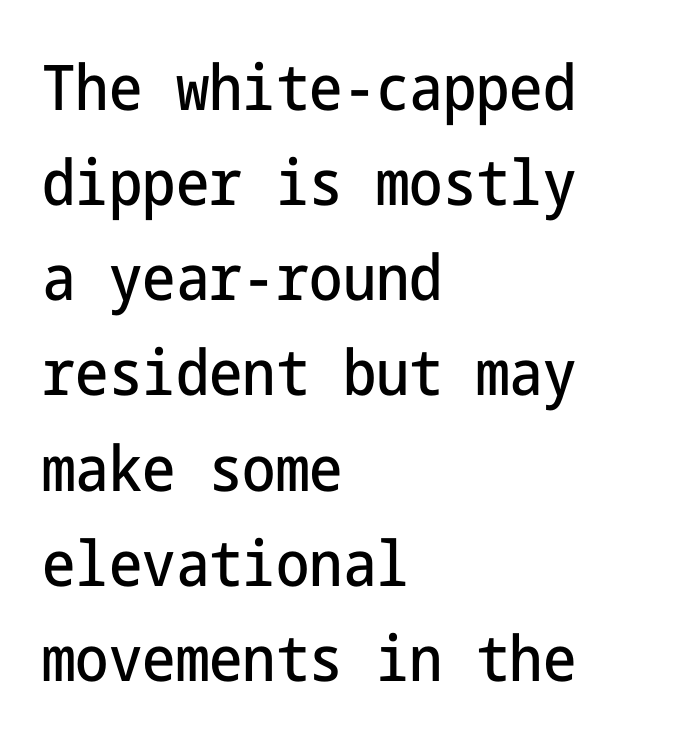
The image shows 63 px condensed sans-serif type, upright; set left-aligned, normal line spacing (1.51x), normal letter spacing, not underlined; low stroke contrast and a medium x-height.
